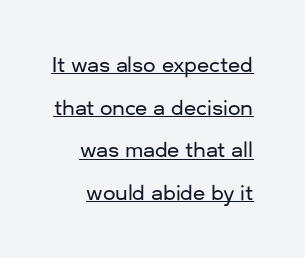
Q: Is the text italic (slanted)? A: No, it is upright.
Q: Is the text underlined? A: Yes.
Q: Is the spacing between letters normal or unusually wide? A: Normal.
Q: Is the spacing between lines tight, normal or loose? A: Loose.
